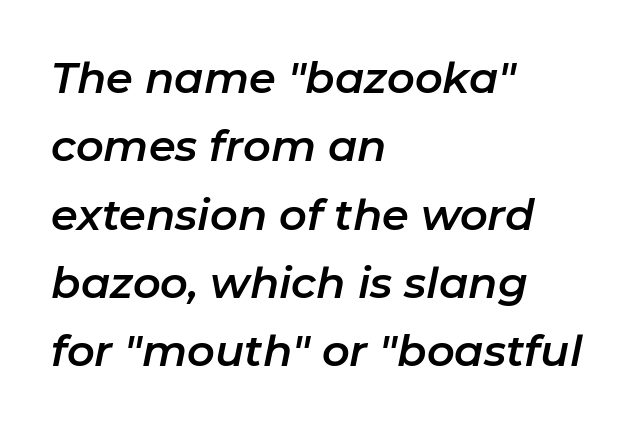
{"italic": "yes", "lean": "right", "slant_degrees": 11, "width": "normal", "stroke_contrast": "low", "x_height": "medium", "monospaced": "no", "underline": "no", "align": "left", "line_spacing": "normal", "line_spacing_ratio": 1.59, "letter_spacing": "normal", "letter_spacing_em": 0.0, "glyph_px": 43}
